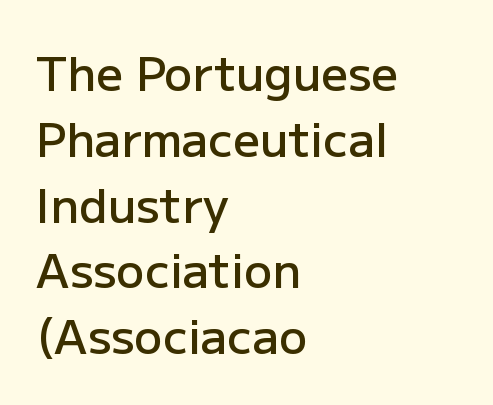
{"serif": "no", "italic": "no", "bold": "semi", "weight": "semibold", "width": "normal", "stroke_contrast": "low", "x_height": "medium", "monospaced": "no", "underline": "no", "align": "left", "line_spacing": "normal", "line_spacing_ratio": 1.4, "letter_spacing": "normal", "letter_spacing_em": 0.0, "glyph_px": 47}
